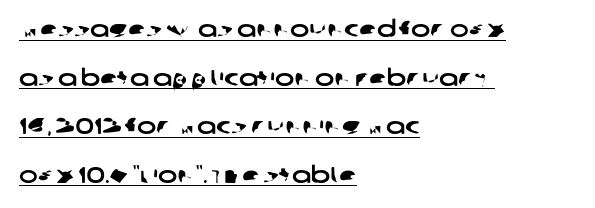
The image shows 23 px text type; set left-aligned, loose line spacing (2.11x), normal letter spacing, underlined.
